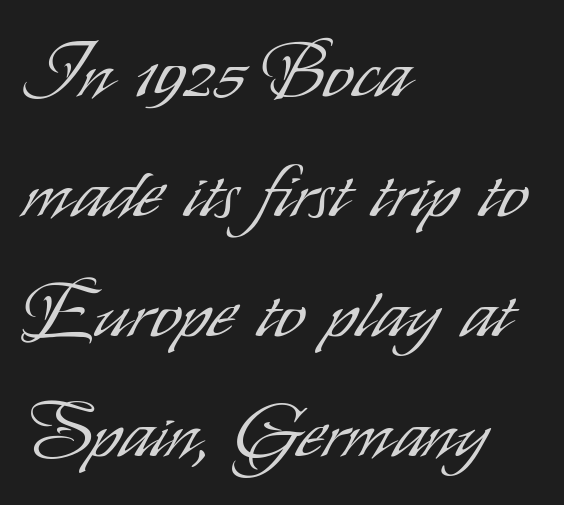
The image shows 75 px light, condensed sans-serif type; set left-aligned, normal line spacing (1.6x), normal letter spacing, not underlined; low stroke contrast and a small x-height.
